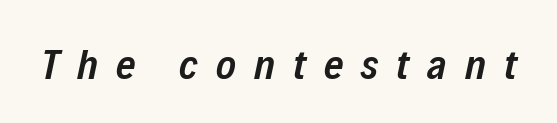
{"italic": "yes", "lean": "right", "slant_degrees": 12, "bold": "semi", "weight": "semibold", "width": "condensed", "stroke_contrast": "low", "x_height": "medium", "monospaced": "no", "underline": "no", "letter_spacing": "wide", "letter_spacing_em": 0.43, "glyph_px": 42}
